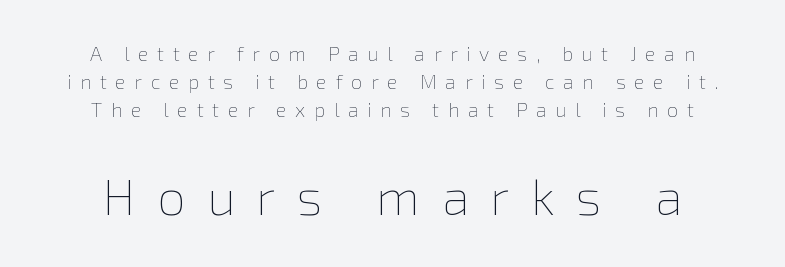
{"italic": "no", "bold": "no", "weight": "thin", "width": "normal", "x_height": "medium", "monospaced": "no", "underline": "no", "line_spacing": "normal", "line_spacing_ratio": 1.4, "letter_spacing": "wide", "letter_spacing_em": 0.43, "larger_block": "second", "size_ratio": 2.5, "glyph_px": 50}
